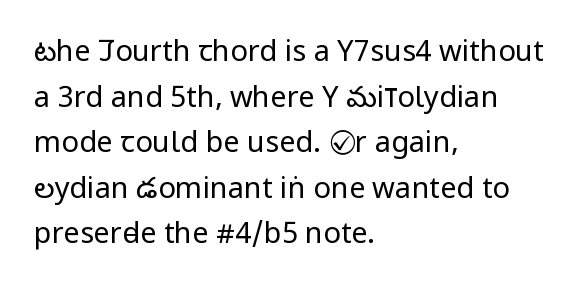
The image shows 29 px regular-weight, condensed sans-serif type, upright; set left-aligned, normal line spacing (1.57x), normal letter spacing, not underlined; low stroke contrast and a large x-height.
